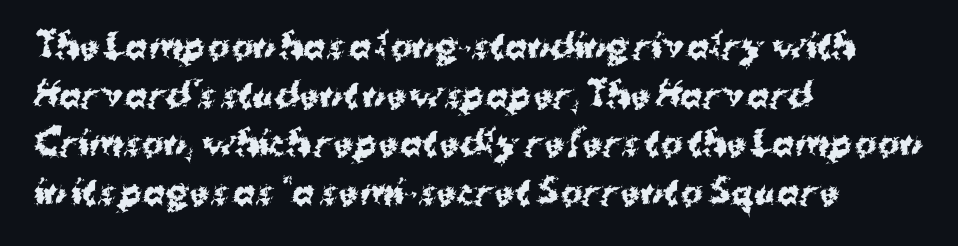
The image shows 33 px bold sans-serif type; set left-aligned, normal line spacing (1.47x), normal letter spacing, not underlined; medium stroke contrast and a medium x-height.
